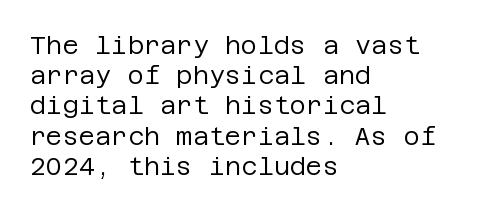
In terms of posture, this sample is upright. The rendering keeps characters at their native spacing. Caption: face not bold, strokes unweighted. The string is rendered with underlining switched off. Horizontal alignment here is leftward, the default for most running prose.
